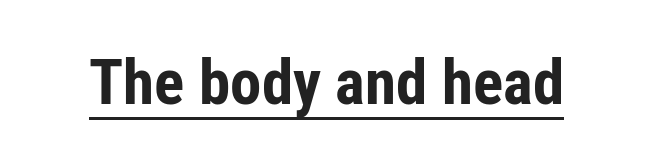
Q: Is the text bold? A: Yes.
Q: Is the text italic (slanted)? A: No, it is upright.
Q: Is the typeface a serif or a sans-serif typeface? A: Sans-serif.
Q: Is the text underlined? A: Yes.
Q: Is the spacing between letters normal or unusually wide? A: Normal.
Q: Width (condensed, normal, or wide)? A: Condensed.
Q: Stroke contrast? A: Low.
Q: x-height? A: Medium.
Q: Monospaced? A: No.
